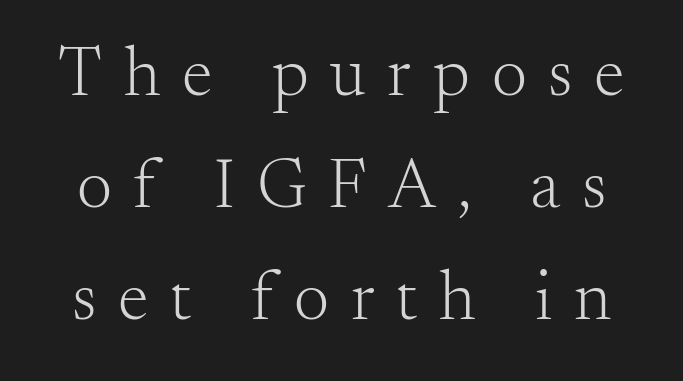
{"serif": "yes", "italic": "no", "bold": "no", "weight": "light", "width": "normal", "stroke_contrast": "medium", "x_height": "small", "monospaced": "no", "underline": "no", "line_spacing": "normal", "line_spacing_ratio": 1.6, "letter_spacing": "wide", "letter_spacing_em": 0.31, "glyph_px": 70}
